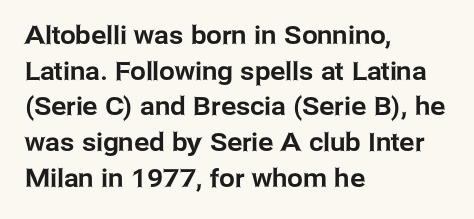
Q: Is the text italic (slanted)? A: No, it is upright.
Q: Is the text underlined? A: No.
Q: How is the paragraph aligned? A: Left-aligned.
Q: Is the spacing between letters normal or unusually wide? A: Normal.
Q: Is the spacing between lines tight, normal or loose? A: Normal.
